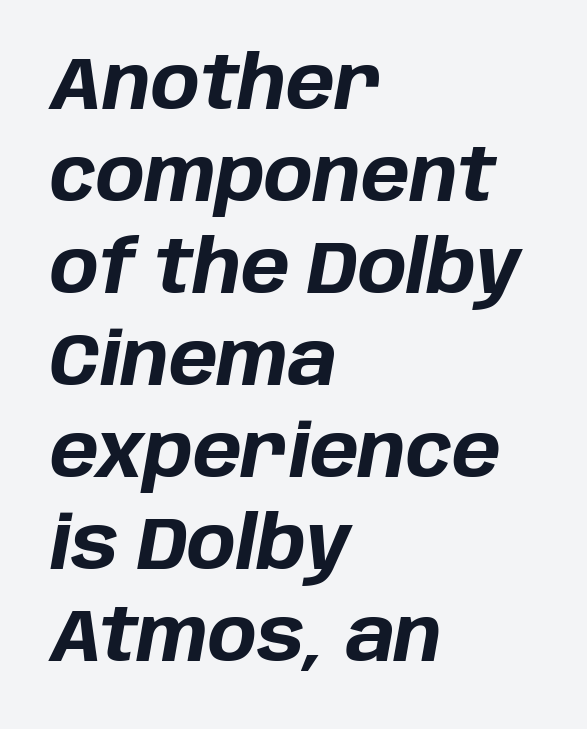
Q: Is the text bold? A: Yes.
Q: Is the text italic (slanted)? A: Yes, it leans right by about 10 degrees.
Q: Is the text underlined? A: No.
Q: How is the paragraph aligned? A: Left-aligned.
Q: Is the spacing between letters normal or unusually wide? A: Normal.
Q: Is the spacing between lines tight, normal or loose? A: Normal.
Q: Width (condensed, normal, or wide)? A: Normal.
Q: Stroke contrast? A: Low.
Q: x-height? A: Large.
Q: Monospaced? A: No.
